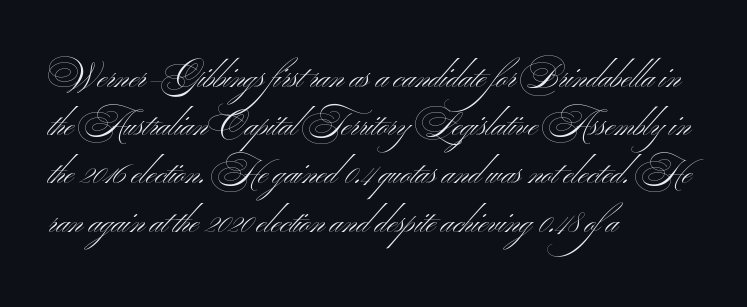
Q: Is the text bold? A: No.
Q: Is the typeface a serif or a sans-serif typeface? A: Sans-serif.
Q: Is the text underlined? A: No.
Q: How is the paragraph aligned? A: Left-aligned.
Q: Is the spacing between letters normal or unusually wide? A: Normal.
Q: Is the spacing between lines tight, normal or loose? A: Normal.
Q: Width (condensed, normal, or wide)? A: Wide.
Q: Stroke contrast? A: Medium.
Q: x-height? A: Small.
Q: Monospaced? A: No.
